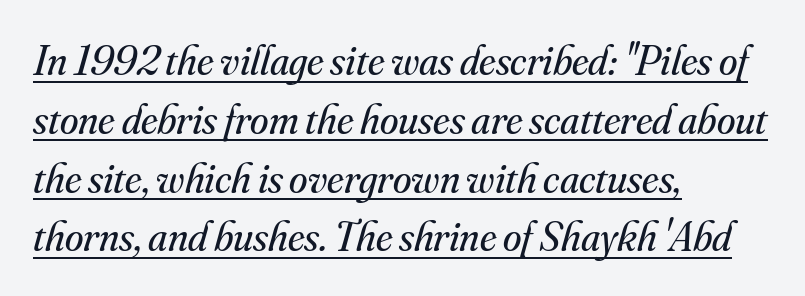
Here the designer chose a conventional face with non-uniform glyph widths. Underlining? Definitely there. The typography opts for an oblique posture over an upright one. Each stroke keeps to a modest, everyday thickness or less.
